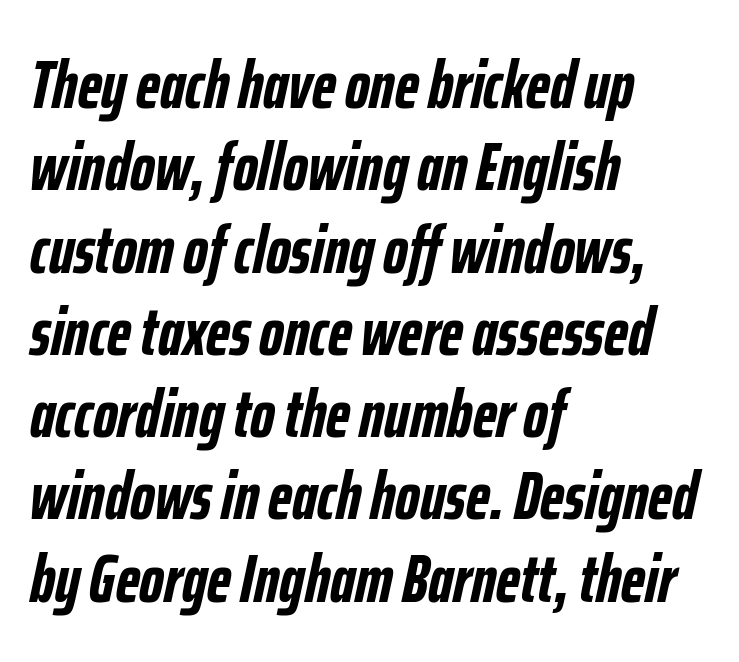
Q: Is the text bold? A: Yes.
Q: Is the text italic (slanted)? A: Yes, it leans right by about 12 degrees.
Q: Is the text underlined? A: No.
Q: How is the paragraph aligned? A: Left-aligned.
Q: Is the spacing between letters normal or unusually wide? A: Normal.
Q: Width (condensed, normal, or wide)? A: Condensed.
Q: Stroke contrast? A: Low.
Q: x-height? A: Medium.
Q: Monospaced? A: No.
